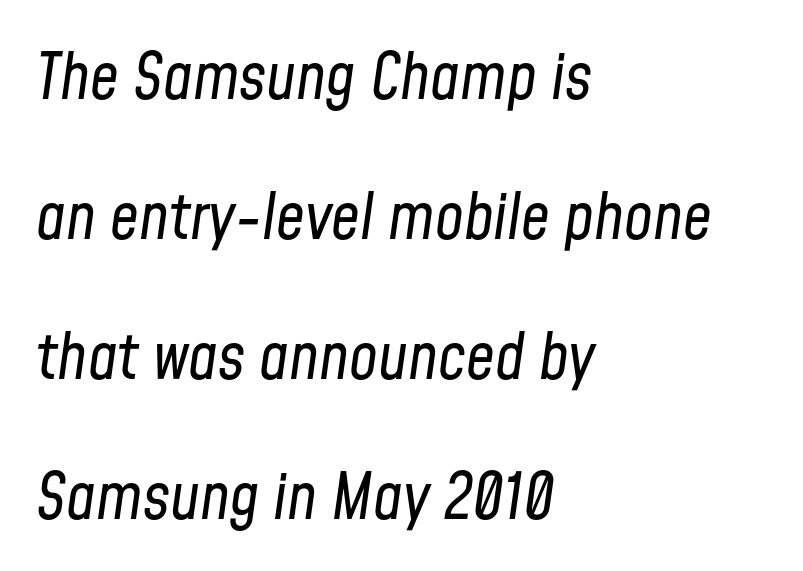
Q: Is the text bold? A: No.
Q: Is the text italic (slanted)? A: Yes, it leans right by about 8 degrees.
Q: Is the text underlined? A: No.
Q: How is the paragraph aligned? A: Left-aligned.
Q: Is the spacing between letters normal or unusually wide? A: Normal.
Q: Is the spacing between lines tight, normal or loose? A: Loose.
Q: Width (condensed, normal, or wide)? A: Condensed.
Q: Stroke contrast? A: Low.
Q: x-height? A: Medium.
Q: Monospaced? A: No.
